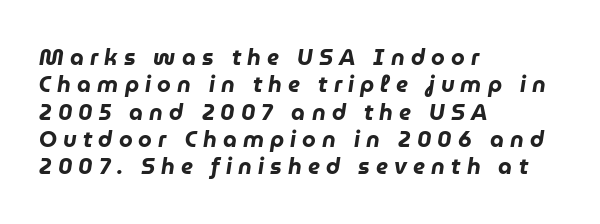
Q: Is the text bold? A: Yes.
Q: Is the text italic (slanted)? A: Yes, it leans right by about 9 degrees.
Q: Is the text underlined? A: No.
Q: How is the paragraph aligned? A: Left-aligned.
Q: Is the spacing between letters normal or unusually wide? A: Unusually wide.
